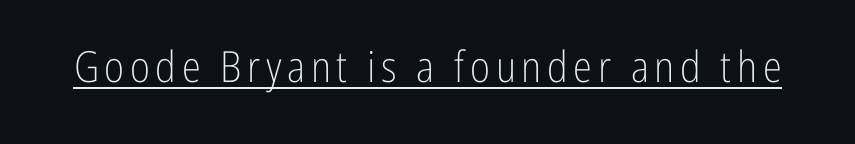
{"serif": "no", "italic": "no", "bold": "no", "weight": "light", "width": "condensed", "stroke_contrast": "low", "x_height": "medium", "monospaced": "no", "underline": "yes", "glyph_px": 43}
